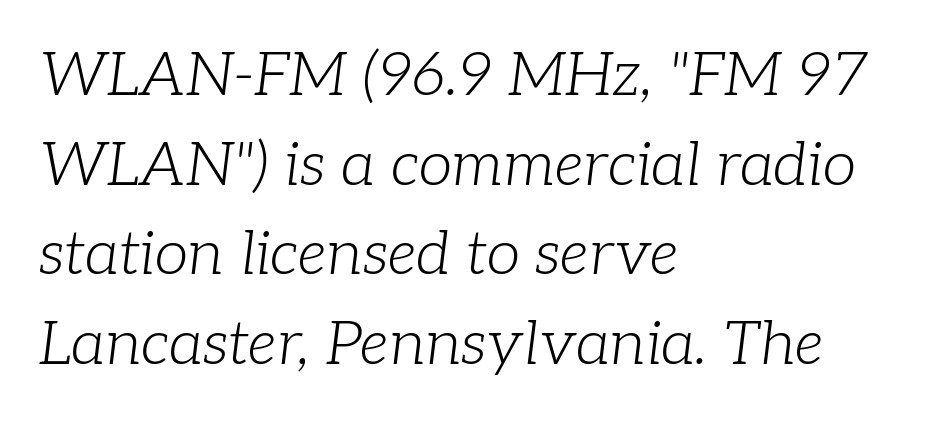
{"serif": "yes", "italic": "yes", "lean": "right", "slant_degrees": 7, "bold": "no", "weight": "light", "width": "normal", "stroke_contrast": "low", "x_height": "medium", "monospaced": "no", "underline": "no", "align": "left", "line_spacing": "normal", "line_spacing_ratio": 1.47, "letter_spacing": "normal", "letter_spacing_em": 0.0, "glyph_px": 61}
